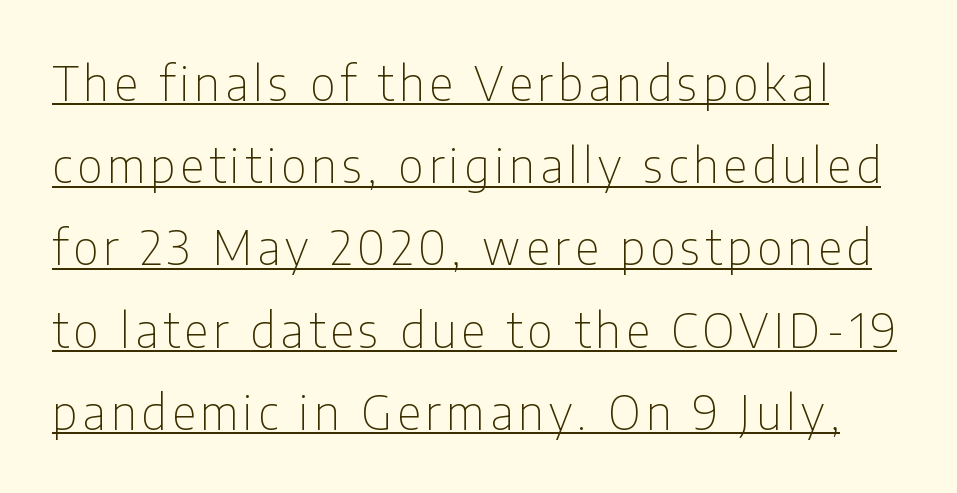
{"serif": "no", "italic": "no", "bold": "no", "weight": "thin", "width": "condensed", "stroke_contrast": "low", "x_height": "medium", "monospaced": "no", "underline": "yes", "line_spacing_ratio": 1.75, "glyph_px": 47}
